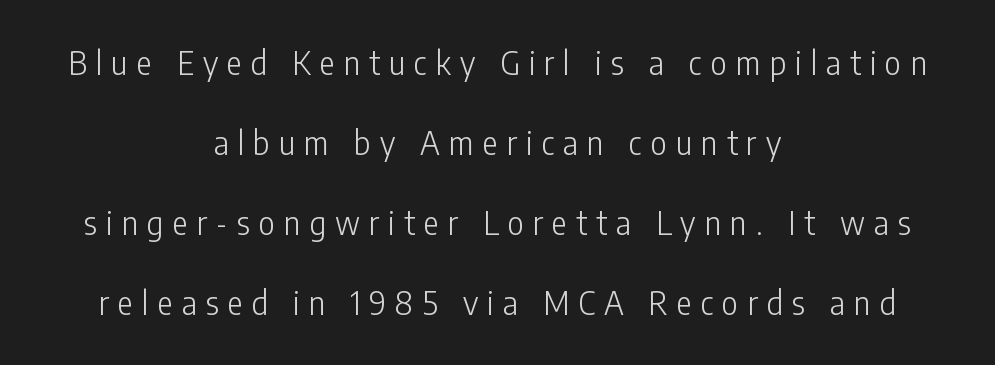
{"serif": "no", "italic": "no", "bold": "no", "weight": "light", "width": "condensed", "stroke_contrast": "low", "x_height": "medium", "monospaced": "no", "underline": "no", "align": "center", "line_spacing": "loose", "line_spacing_ratio": 2.5, "letter_spacing": "wide", "letter_spacing_em": 0.28, "glyph_px": 32}
